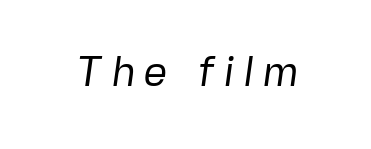
The passage shown is not underscored anywhere. The line texture is sparse and dotted thanks to wide tracking. No extra ink here — the face is not bold. The type family on display is of the sans-serif kind. Looks like regular typesetting: each glyph gets only the width it needs.
